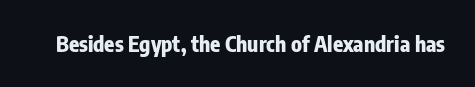
The letterforms sit shoulder to shoulder at normal distance. These lines were composed using upright roman letters. Check the space under the baseline: it is left empty. The sample has been set heavy, in full bold.
